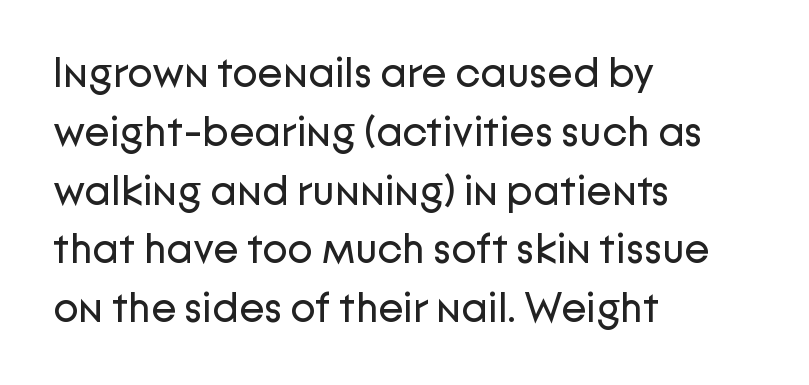
Nobody touched the tracking dial on this one. What kind of face is this? One without serifs — a sans. Do the letters lean? They stand straight. Whoever set this chose a conventional vertical rhythm. The setting favours the left margin, as ordinary paragraphs usually do.
